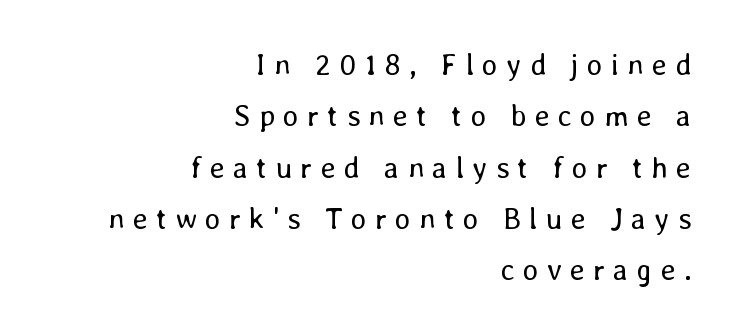
Q: Is the text bold? A: No.
Q: Is the text italic (slanted)? A: No, it is upright.
Q: Is the text underlined? A: No.
Q: How is the paragraph aligned? A: Right-aligned.
Q: Is the spacing between letters normal or unusually wide? A: Unusually wide.
Q: Width (condensed, normal, or wide)? A: Normal.
Q: Stroke contrast? A: Low.
Q: x-height? A: Medium.
Q: Monospaced? A: No.
